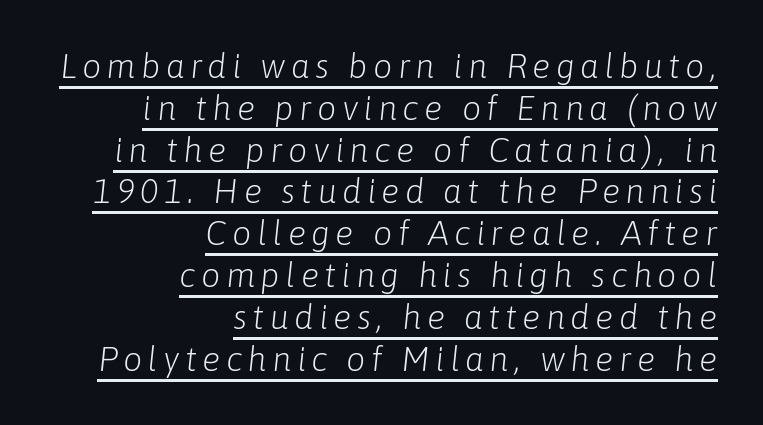
The image shows 34 px light type, italic (leaning right); set right-aligned, line spacing 1.23x, underlined; low stroke contrast and a medium x-height.
